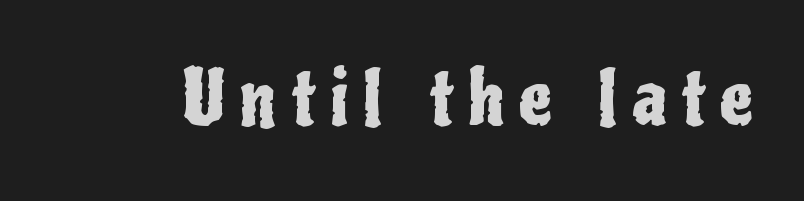
{"serif": "no", "italic": "no", "width": "condensed", "stroke_contrast": "low", "x_height": "medium", "monospaced": "no", "underline": "no", "letter_spacing": "wide", "letter_spacing_em": 0.2, "glyph_px": 74}
